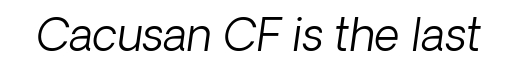
{"italic": "yes", "lean": "right", "slant_degrees": 8, "bold": "no", "weight": "light", "width": "normal", "stroke_contrast": "low", "x_height": "medium", "monospaced": "no", "underline": "no", "letter_spacing": "normal", "letter_spacing_em": 0.0, "glyph_px": 44}
